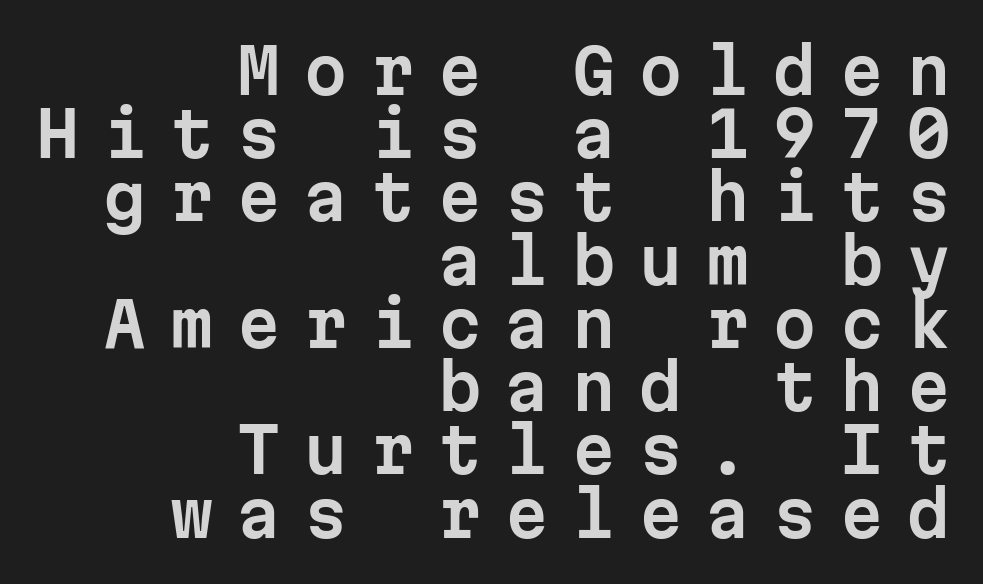
Every stem runs plumb, perpendicular to the baseline. Any mark beneath the type? The region is blank. Each letter's strokes conclude bluntly, with no projecting serifs. The passage is arranged like a letterhead date or caption credit — flush right.
